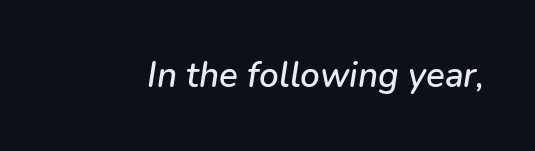
{"italic": "yes", "lean": "right", "slant_degrees": 9, "width": "normal", "stroke_contrast": "low", "x_height": "medium", "monospaced": "no", "underline": "no", "letter_spacing": "normal", "letter_spacing_em": 0.0, "glyph_px": 35}
